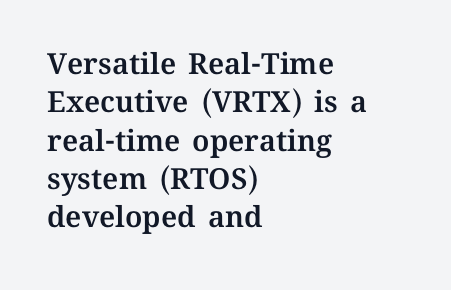
The image shows 29 px text type, upright; set left-aligned, normal line spacing (1.32x), normal letter spacing, not underlined; medium stroke contrast and a medium x-height.
